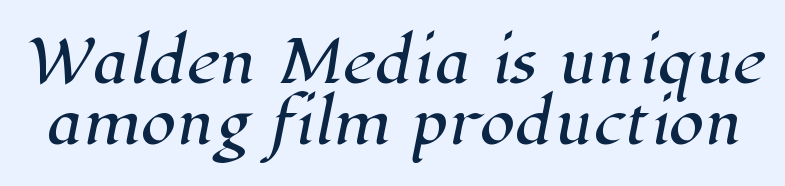
The image shows 57 px serif type; set tight line spacing (1.07x), normal letter spacing, not underlined; high stroke contrast and a medium x-height.
